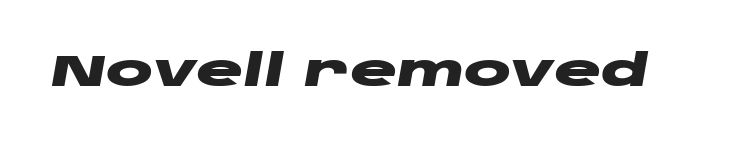
{"italic": "yes", "lean": "right", "slant_degrees": 10, "bold": "yes", "weight": "heavy", "width": "wide", "stroke_contrast": "low", "x_height": "large", "monospaced": "no", "underline": "no", "letter_spacing": "normal", "letter_spacing_em": 0.0, "glyph_px": 44}
